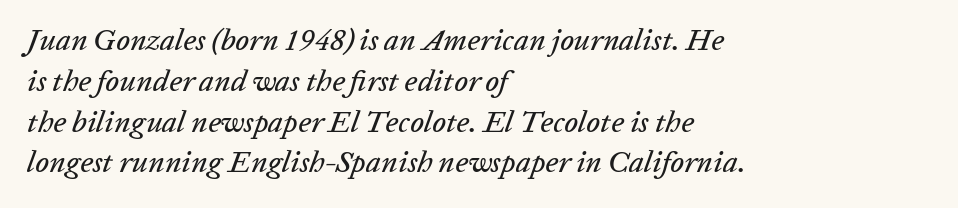
{"italic": "yes", "lean": "right", "slant_degrees": 20, "width": "normal", "stroke_contrast": "low", "x_height": "medium", "monospaced": "no", "underline": "no", "align": "left", "line_spacing": "normal", "line_spacing_ratio": 1.36, "letter_spacing": "normal", "letter_spacing_em": 0.0, "glyph_px": 30}
